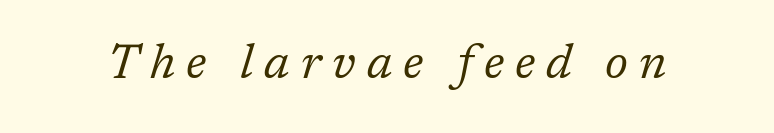
Q: Is the text bold? A: No.
Q: Is the text italic (slanted)? A: Yes, it leans right by about 17 degrees.
Q: Is the typeface a serif or a sans-serif typeface? A: Serif.
Q: Is the text underlined? A: No.
Q: Is the spacing between letters normal or unusually wide? A: Unusually wide.
Q: Width (condensed, normal, or wide)? A: Normal.
Q: Stroke contrast? A: Low.
Q: x-height? A: Medium.
Q: Monospaced? A: No.
